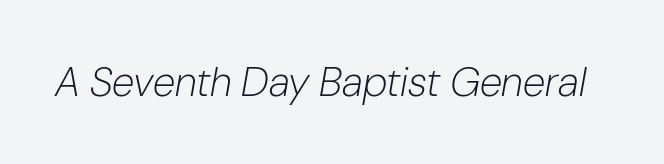
{"italic": "yes", "lean": "right", "slant_degrees": 10, "bold": "no", "weight": "light", "width": "normal", "stroke_contrast": "low", "x_height": "medium", "monospaced": "no", "underline": "no", "letter_spacing": "normal", "letter_spacing_em": 0.0, "glyph_px": 41}
